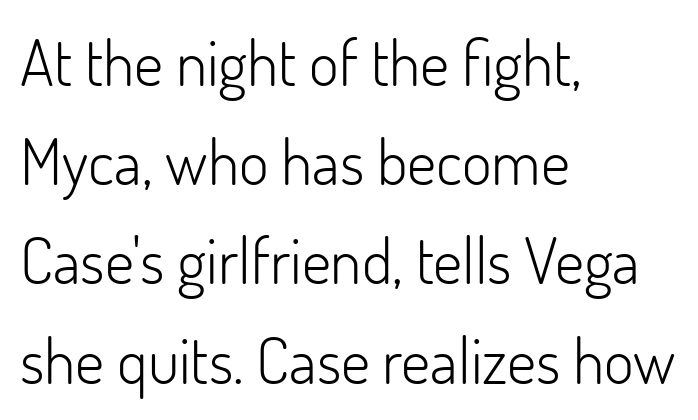
Unmarked baselines from the first word to the last. Nope, no serifs anywhere on these letters. Tracking here is standard; glyphs follow each other at the usual distance. One glance says typical: line gaps are just what's usual. The letterforms sit at book weight or below. This rendering uses left alignment, leaving the right contour irregular.
